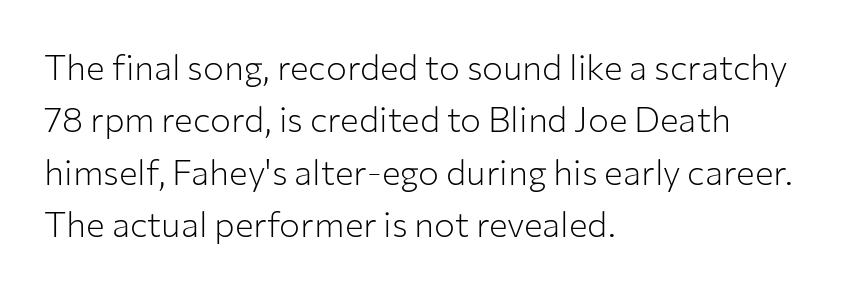
The image shows 35 px light sans-serif type, upright; set left-aligned, normal line spacing (1.5x), normal letter spacing, not underlined; low stroke contrast and a medium x-height.
